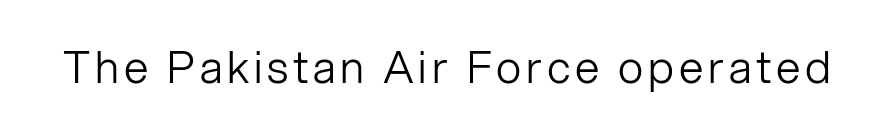
Q: Is the text bold? A: No.
Q: Is the text italic (slanted)? A: No, it is upright.
Q: Is the typeface a serif or a sans-serif typeface? A: Sans-serif.
Q: Is the text underlined? A: No.
Q: Width (condensed, normal, or wide)? A: Normal.
Q: Stroke contrast? A: Low.
Q: x-height? A: Medium.
Q: Monospaced? A: No.
